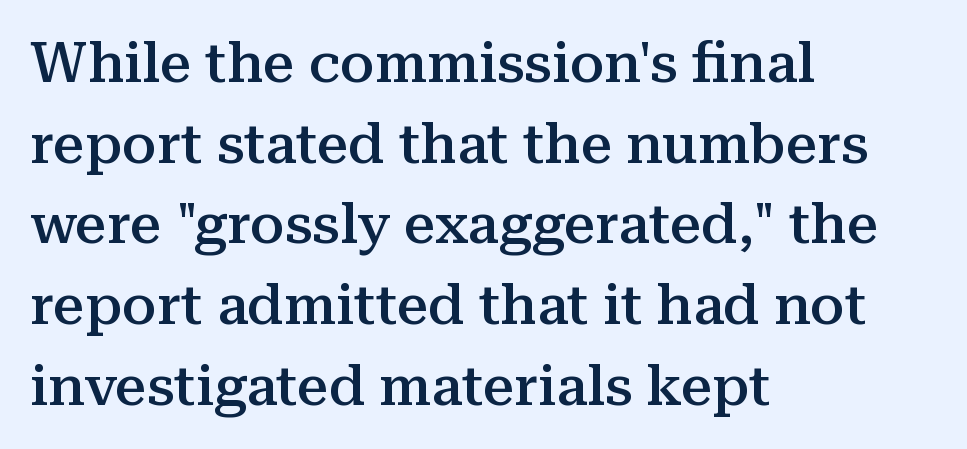
What weight is shown? A semibold, between regular and bold. Do the characters align in a grid? No, the font is proportional. Nothing unusual about the tracking: characters are spaced as the font intends. Are there feet on the stems? There are — it's a serif. Line spacing here is normal.
